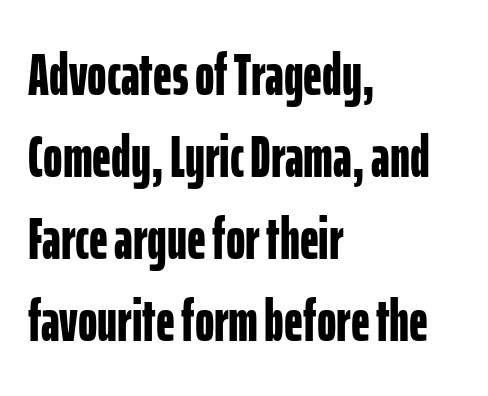
Short note: letters normally spaced. These lines were composed using upright roman letters. Bare-footed words on every line. Students, observe: this is what conventionally led text looks like. Leftover space on each line is placed entirely after the last word. Character widths vary here, with narrow letters taking less room than wide ones.
